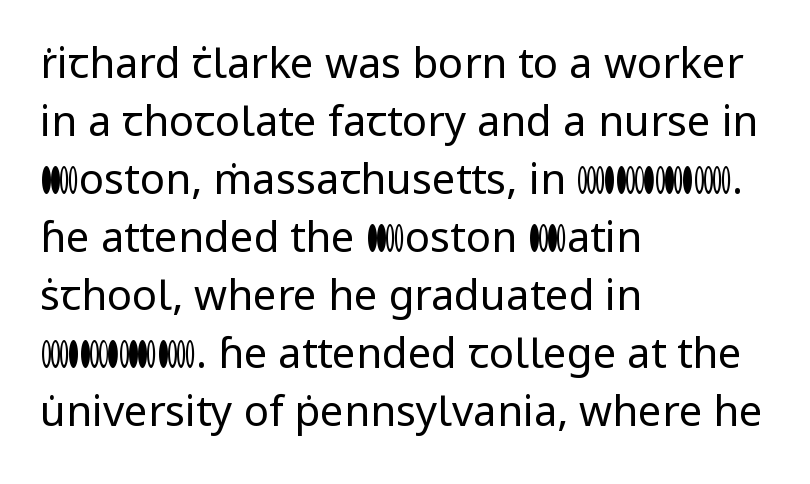
Q: Is the text bold? A: No.
Q: Is the text italic (slanted)? A: No, it is upright.
Q: Is the typeface a serif or a sans-serif typeface? A: Sans-serif.
Q: Is the text underlined? A: No.
Q: How is the paragraph aligned? A: Left-aligned.
Q: Is the spacing between letters normal or unusually wide? A: Normal.
Q: Is the spacing between lines tight, normal or loose? A: Normal.
Q: Width (condensed, normal, or wide)? A: Normal.
Q: Stroke contrast? A: Low.
Q: x-height? A: Medium.
Q: Monospaced? A: No.
